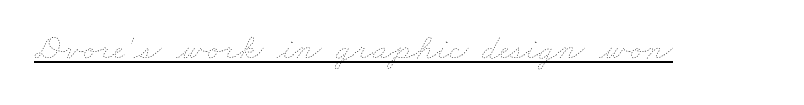
Q: Is the text bold? A: No.
Q: Is the text underlined? A: Yes.
Q: Is the spacing between letters normal or unusually wide? A: Normal.
Q: Width (condensed, normal, or wide)? A: Wide.
Q: Stroke contrast? A: Low.
Q: x-height? A: Small.
Q: Monospaced? A: No.
